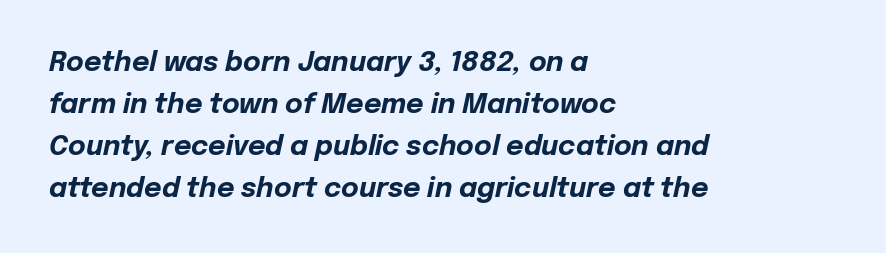
The image shows 27 px bold type, italic (leaning right); set left-aligned, normal line spacing (1.55x), normal letter spacing, not underlined.
